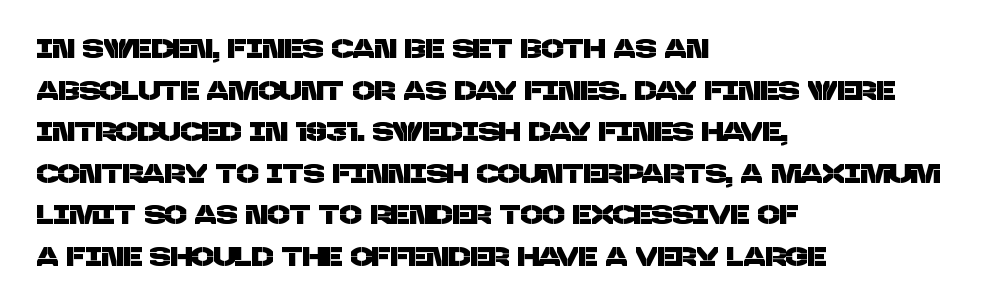
Q: Is the text underlined? A: No.
Q: How is the paragraph aligned? A: Left-aligned.
Q: Is the spacing between letters normal or unusually wide? A: Normal.
Q: Is the spacing between lines tight, normal or loose? A: Normal.
